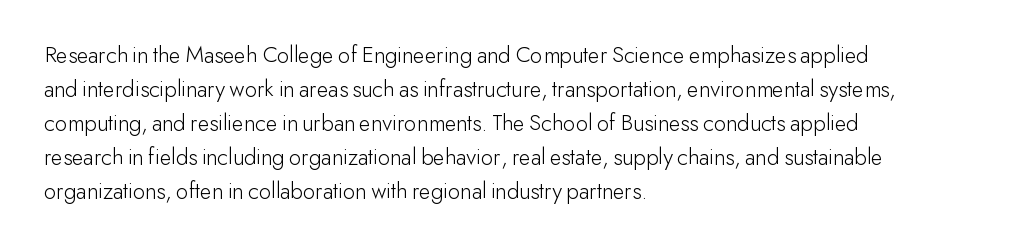
{"italic": "no", "bold": "no", "underline": "no", "align": "left", "line_spacing": "normal", "line_spacing_ratio": 1.42, "letter_spacing": "normal", "letter_spacing_em": 0.0, "glyph_px": 24}
